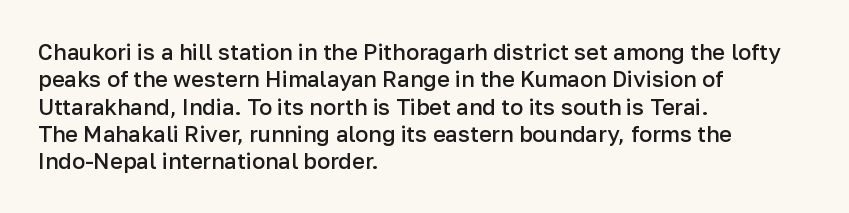
{"italic": "no", "bold": "semi", "underline": "no", "align": "left", "line_spacing_ratio": 1.24, "letter_spacing": "normal", "letter_spacing_em": 0.0, "glyph_px": 22}
